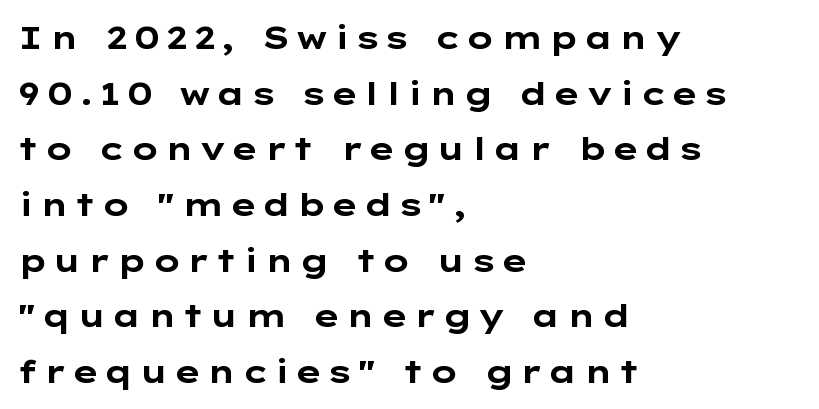
{"serif": "no", "italic": "no", "bold": "yes", "weight": "bold", "width": "wide", "stroke_contrast": "low", "x_height": "medium", "monospaced": "no", "underline": "no", "align": "left", "line_spacing_ratio": 1.74, "glyph_px": 32}
